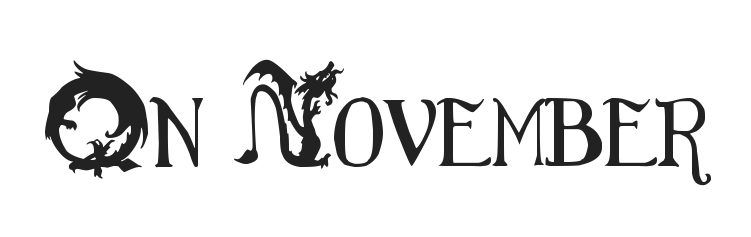
Q: Is the text italic (slanted)? A: No, it is upright.
Q: Is the typeface a serif or a sans-serif typeface? A: Sans-serif.
Q: Is the text underlined? A: No.
Q: Is the spacing between letters normal or unusually wide? A: Normal.
Q: Width (condensed, normal, or wide)? A: Condensed.
Q: Stroke contrast? A: Medium.
Q: x-height? A: Small.
Q: Monospaced? A: No.
